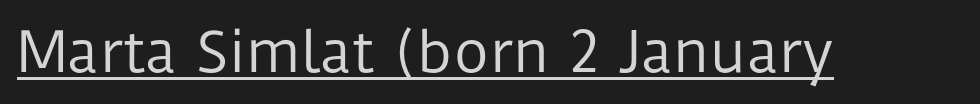
The strokes are not fattened; the text isn't bold. Decoration check: the copy is underlined. This is roman type, the default non-slanted kind. Character widths vary here, with narrow letters taking less room than wide ones. Tracking here is standard; glyphs follow each other at the usual distance. The rendering shows plain stroke endings on the letterforms — a sans-serif design.
